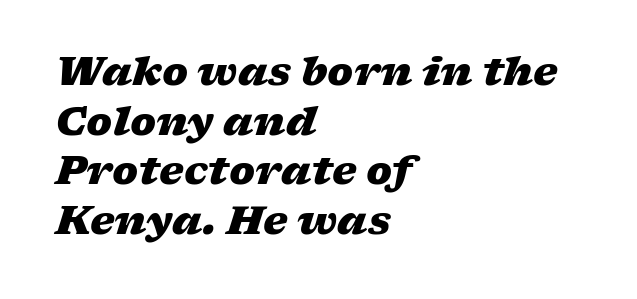
The image shows 39 px heavy, wide type, italic (leaning right); set left-aligned, normal line spacing (1.27x), normal letter spacing, not underlined; low stroke contrast and a medium x-height.
